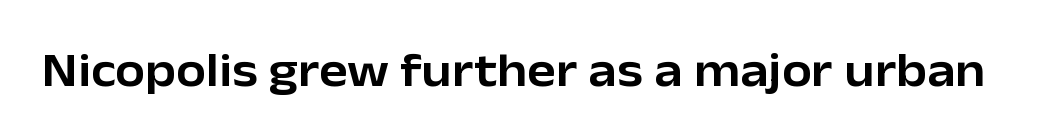
{"serif": "no", "italic": "no", "width": "normal", "stroke_contrast": "low", "x_height": "medium", "monospaced": "no", "underline": "no", "letter_spacing": "normal", "letter_spacing_em": 0.0, "glyph_px": 48}
